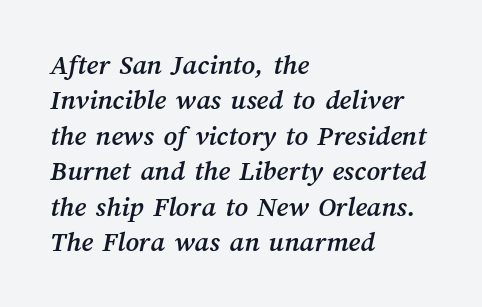
Q: Is the text underlined? A: No.
Q: How is the paragraph aligned? A: Left-aligned.
Q: Is the spacing between letters normal or unusually wide? A: Normal.
Q: Width (condensed, normal, or wide)? A: Normal.
Q: Stroke contrast? A: Medium.
Q: x-height? A: Medium.
Q: Monospaced? A: No.
